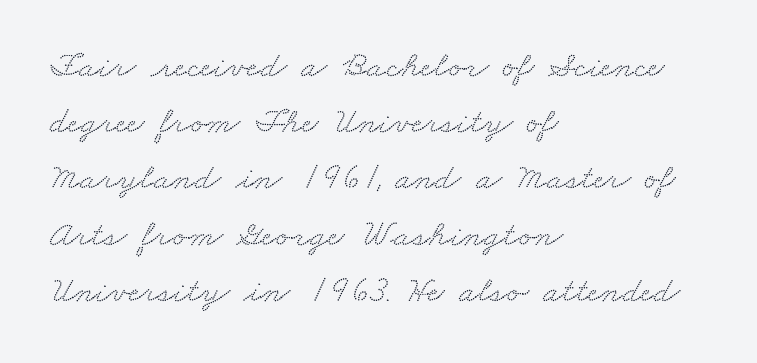
The image shows 37 px wide serif type; set left-aligned, normal line spacing (1.52x), normal letter spacing, not underlined; low stroke contrast and a small x-height.
